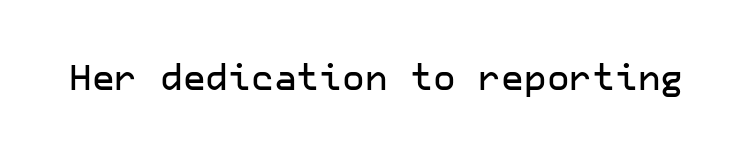
{"serif": "no", "italic": "no", "width": "normal", "stroke_contrast": "low", "x_height": "medium", "underline": "no", "letter_spacing": "normal", "letter_spacing_em": 0.0, "glyph_px": 35}
